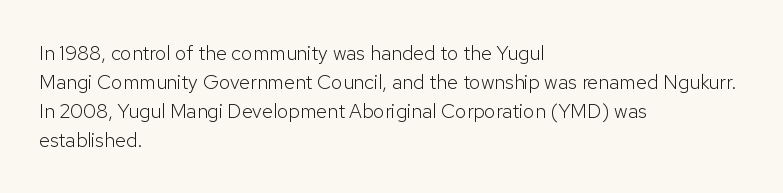
Q: Is the text bold? A: No.
Q: Is the text italic (slanted)? A: No, it is upright.
Q: Is the text underlined? A: No.
Q: How is the paragraph aligned? A: Left-aligned.
Q: Is the spacing between letters normal or unusually wide? A: Normal.
Q: Is the spacing between lines tight, normal or loose? A: Normal.
